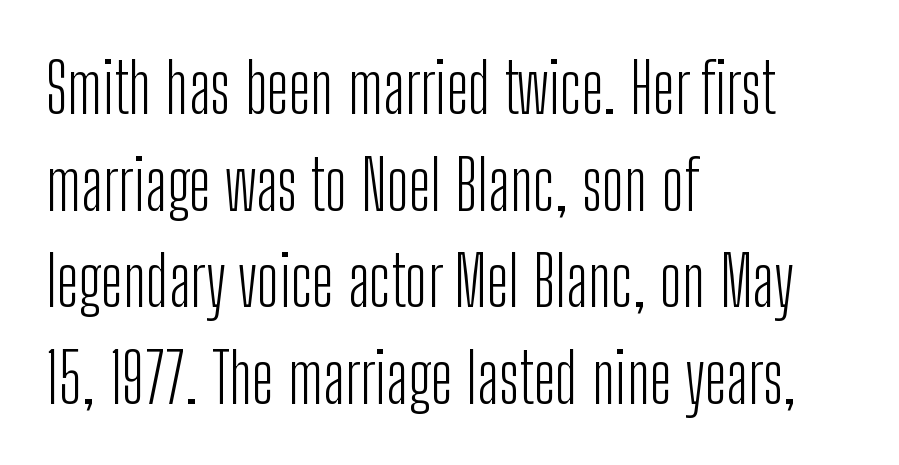
Every stem runs plumb, perpendicular to the baseline. You can tell from the bare stems that sans-serif type was used. Each row of text sits above clean, open space. Heaviness? Minimal to ordinary, like unemphasized prose. Interline gaps are of average width in this sample.
